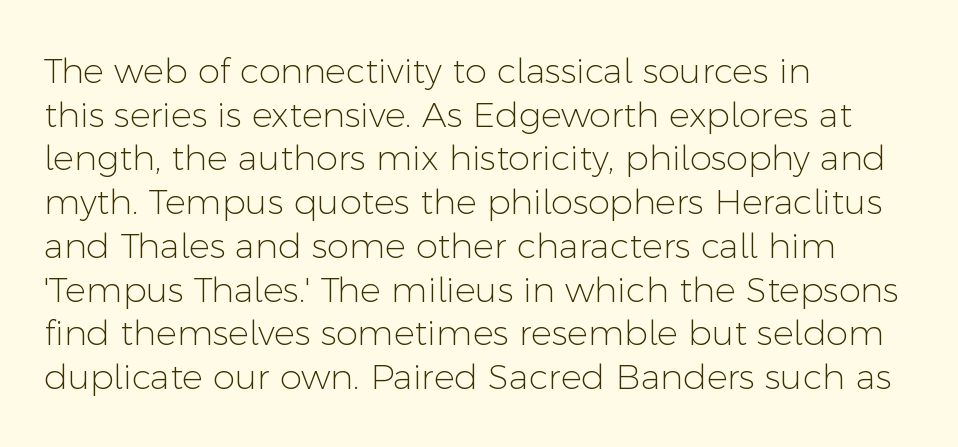
The image shows 35 px light sans-serif type, upright; set left-aligned, normal line spacing (1.25x), normal letter spacing, not underlined; low stroke contrast and a medium x-height.
